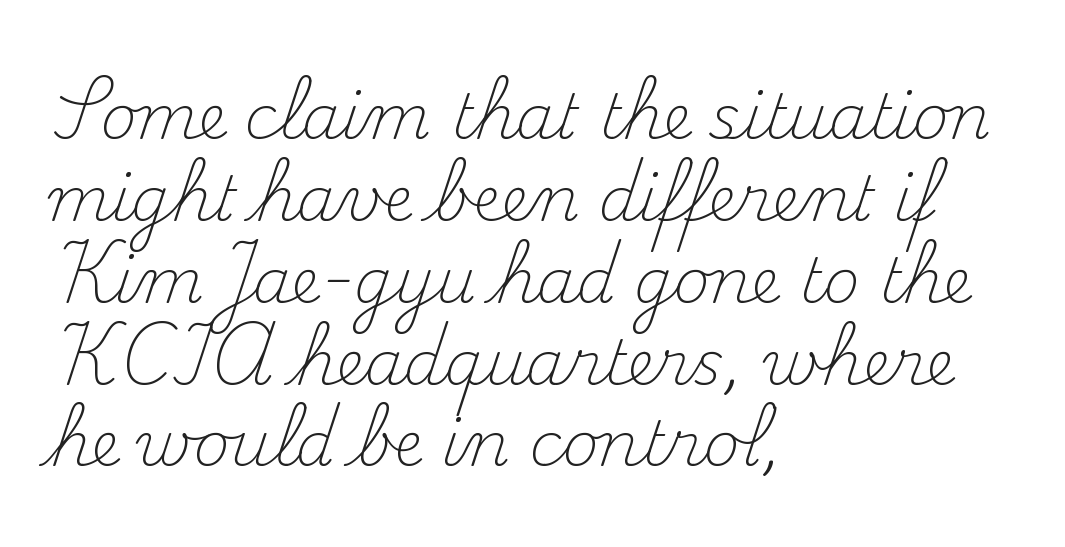
The image shows 62 px light serif type; set left-aligned, normal line spacing (1.32x), normal letter spacing, not underlined; medium stroke contrast and a small x-height.
